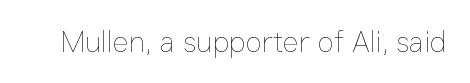
Standard letterfit; no display-style spreading of the glyphs. Glance below the letters and you will spot only blank space. Character widths vary here, with narrow letters taking less room than wide ones. The font sits on the lighter half of the weight spectrum, regular included. These lines were composed using upright roman letters.
